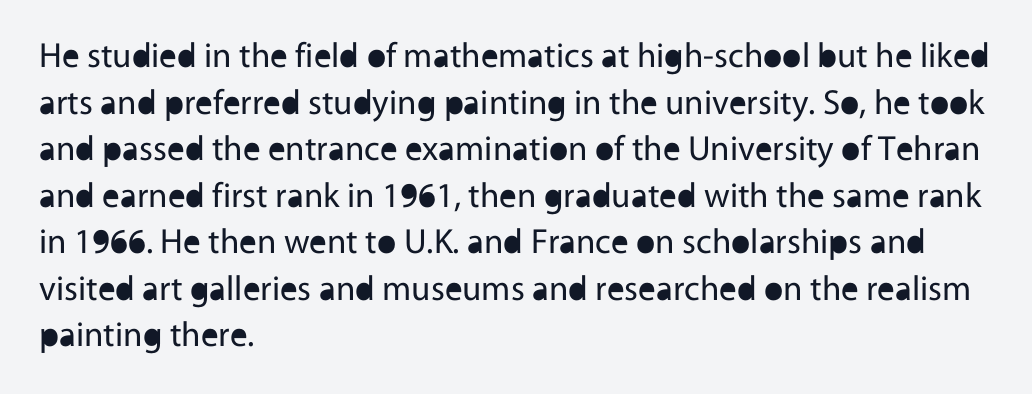
The image shows 35 px regular-weight sans-serif type, upright; set left-aligned, normal line spacing (1.33x), normal letter spacing, not underlined; a medium x-height.
